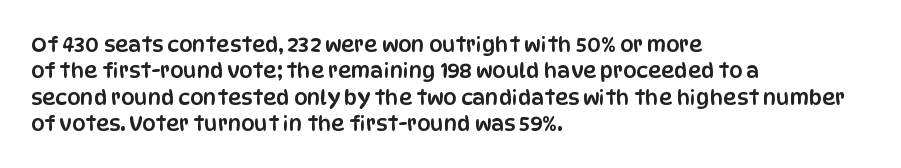
Is there much room between lines? A standard amount, neither cramped nor airy. The line texture is even and compact thanks to regular tracking. In terms of posture, this sample is upright. The paragraph has a hard left edge and a soft right edge. The strip under each line holds only bare page.
